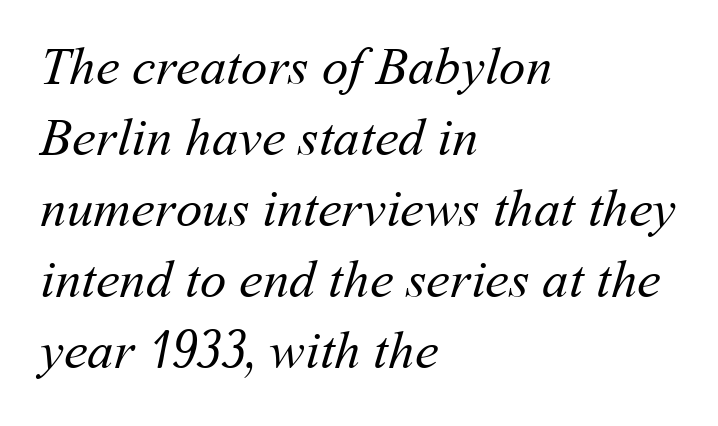
Q: Is the text bold? A: No.
Q: Is the text underlined? A: No.
Q: How is the paragraph aligned? A: Left-aligned.
Q: Is the spacing between letters normal or unusually wide? A: Normal.
Q: Is the spacing between lines tight, normal or loose? A: Normal.
Q: Width (condensed, normal, or wide)? A: Normal.
Q: Stroke contrast? A: Medium.
Q: x-height? A: Medium.
Q: Monospaced? A: No.
